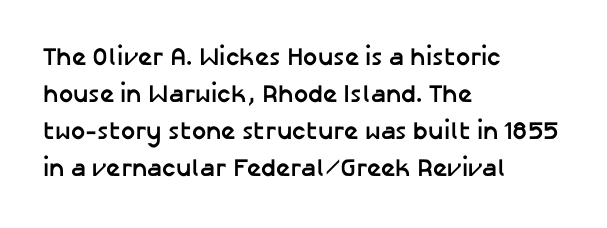
The image shows 25 px bold type, upright; set left-aligned, normal line spacing (1.48x), normal letter spacing, not underlined.
